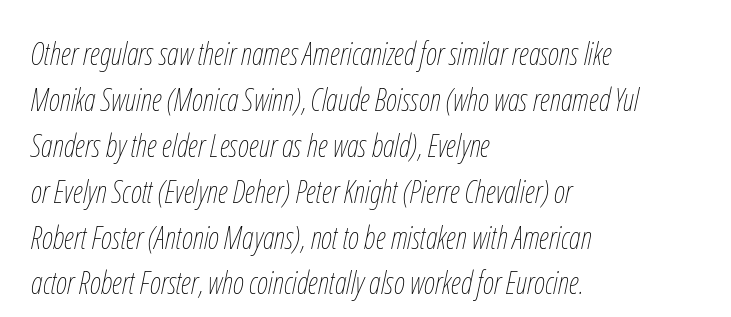
This reads as an unemphasized weight, regular at the heaviest. Compared with typical paragraphs, the rows here are spaced about the same. A typesetter would mark this as italic. The lines are quadded left. Underlining? Definitely not there. Varying glyph widths throughout — classic text-font behaviour.
